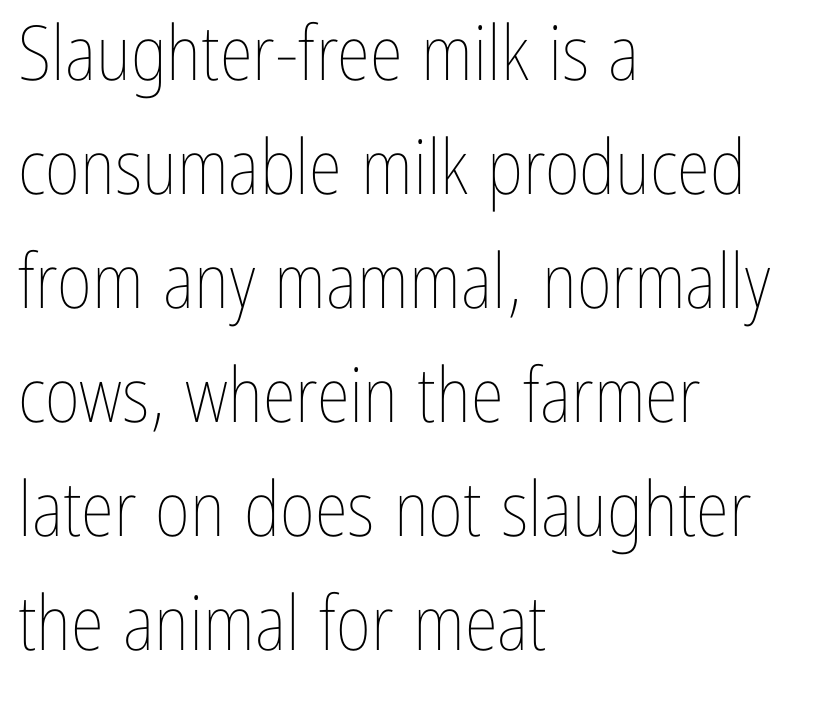
{"italic": "no", "bold": "no", "weight": "thin", "width": "condensed", "stroke_contrast": "low", "x_height": "medium", "monospaced": "no", "underline": "no", "align": "left", "line_spacing": "normal", "line_spacing_ratio": 1.5, "letter_spacing": "normal", "letter_spacing_em": 0.0, "glyph_px": 76}
